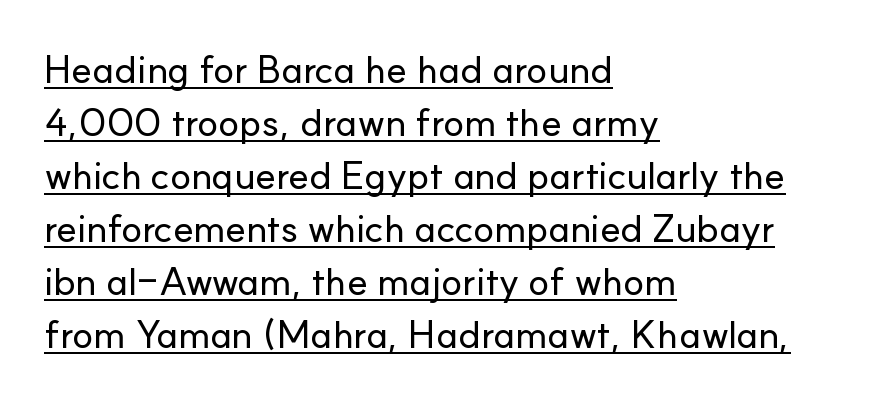
Q: Is the text italic (slanted)? A: No, it is upright.
Q: Is the typeface a serif or a sans-serif typeface? A: Sans-serif.
Q: Is the text underlined? A: Yes.
Q: How is the paragraph aligned? A: Left-aligned.
Q: Is the spacing between letters normal or unusually wide? A: Normal.
Q: Is the spacing between lines tight, normal or loose? A: Normal.
Q: Width (condensed, normal, or wide)? A: Normal.
Q: Stroke contrast? A: Low.
Q: x-height? A: Small.
Q: Monospaced? A: No.
